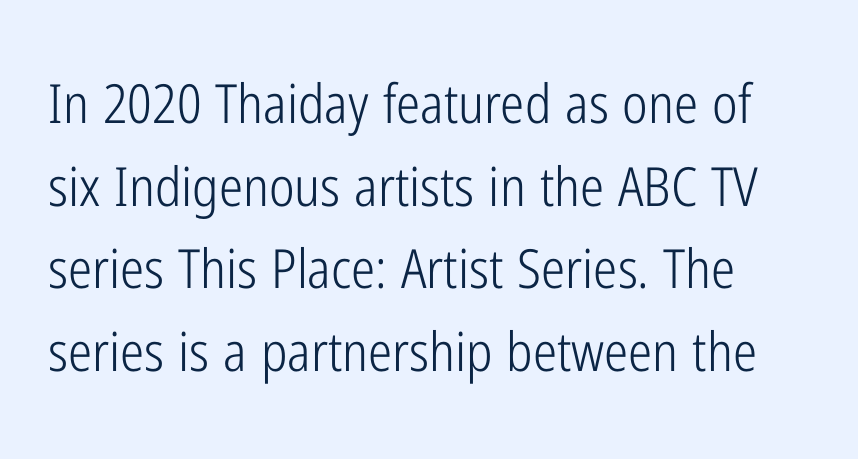
{"serif": "no", "italic": "no", "bold": "no", "weight": "light", "width": "condensed", "stroke_contrast": "low", "x_height": "medium", "monospaced": "no", "underline": "no", "line_spacing": "normal", "line_spacing_ratio": 1.53, "letter_spacing": "normal", "letter_spacing_em": 0.0, "glyph_px": 54}
